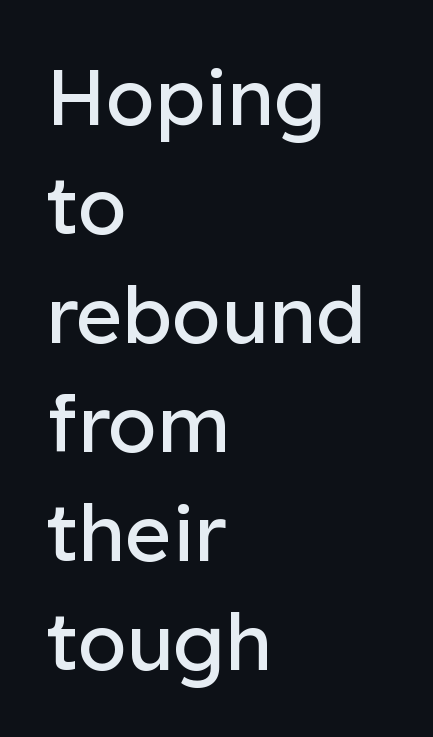
{"serif": "no", "italic": "no", "bold": "no", "weight": "regular", "width": "normal", "stroke_contrast": "low", "x_height": "medium", "monospaced": "no", "underline": "no", "align": "left", "line_spacing": "normal", "line_spacing_ratio": 1.38, "letter_spacing": "normal", "letter_spacing_em": 0.0, "glyph_px": 79}
